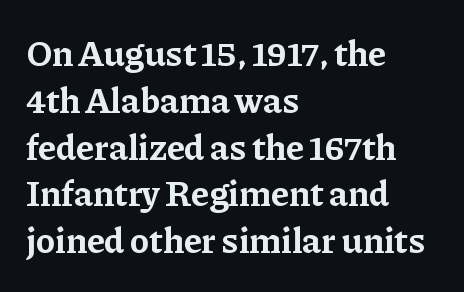
Q: Is the text bold? A: Yes.
Q: Is the text italic (slanted)? A: No, it is upright.
Q: Is the typeface a serif or a sans-serif typeface? A: Serif.
Q: Is the text underlined? A: No.
Q: How is the paragraph aligned? A: Left-aligned.
Q: Is the spacing between letters normal or unusually wide? A: Normal.
Q: Is the spacing between lines tight, normal or loose? A: Normal.
Q: Width (condensed, normal, or wide)? A: Normal.
Q: Stroke contrast? A: Low.
Q: x-height? A: Medium.
Q: Monospaced? A: No.
